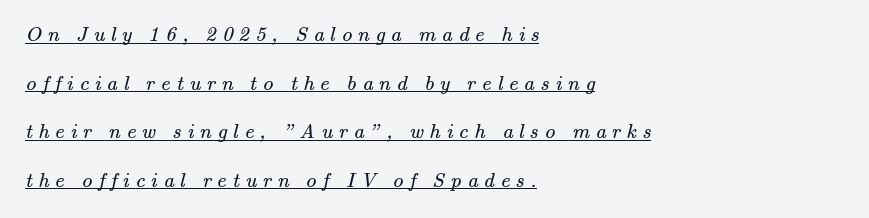
{"bold": "no", "underline": "yes", "align": "left", "line_spacing": "loose", "line_spacing_ratio": 2.31, "letter_spacing": "wide", "letter_spacing_em": 0.28, "glyph_px": 21}
